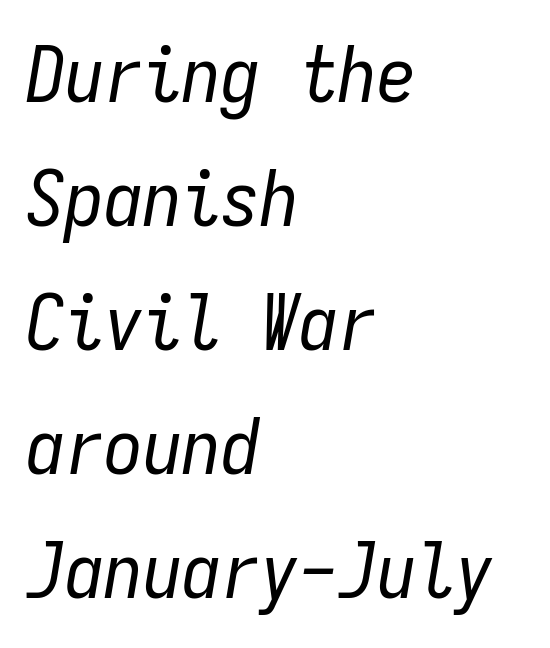
{"italic": "yes", "lean": "right", "slant_degrees": 9, "bold": "no", "weight": "regular", "width": "condensed", "stroke_contrast": "low", "x_height": "medium", "monospaced": "yes", "underline": "no", "align": "left", "line_spacing": "normal", "line_spacing_ratio": 1.59, "letter_spacing": "normal", "letter_spacing_em": 0.0, "glyph_px": 78}
